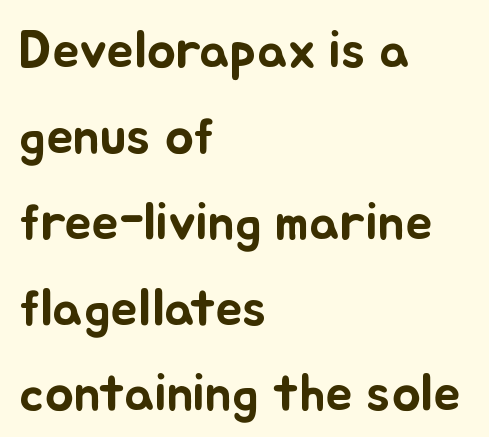
Q: Is the text italic (slanted)? A: No, it is upright.
Q: Is the text underlined? A: No.
Q: How is the paragraph aligned? A: Left-aligned.
Q: Is the spacing between letters normal or unusually wide? A: Normal.
Q: Is the spacing between lines tight, normal or loose? A: Normal.
Q: Width (condensed, normal, or wide)? A: Normal.
Q: Stroke contrast? A: Low.
Q: x-height? A: Small.
Q: Monospaced? A: No.
